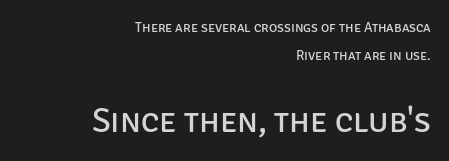
Q: Is the text bold? A: No.
Q: Is the text italic (slanted)? A: No, it is upright.
Q: Is the typeface a serif or a sans-serif typeface? A: Sans-serif.
Q: Is the text underlined? A: No.
Q: How is the paragraph aligned? A: Right-aligned.
Q: Is the spacing between letters normal or unusually wide? A: Normal.
Q: Is the spacing between lines tight, normal or loose? A: Loose.
Q: Which block of text is set in a larger size, the first (top) or the second (bottom)? A: The second (bottom) one.
Q: Width (condensed, normal, or wide)? A: Normal.
Q: Stroke contrast? A: Low.
Q: x-height? A: Large.
Q: Monospaced? A: No.
